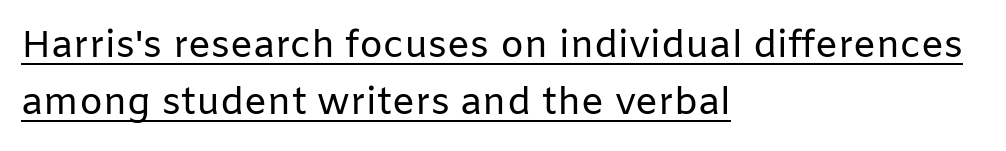
The lines are quadded left. A baseline rule has been typeset under these characters. The passage shown is typeset with a sans-serif family. Is there any slant? The stems are plumb. What stands out about the letter spacing? Nothing — it is the standard amount. How would I describe the line gaps? Plain and ordinary.
